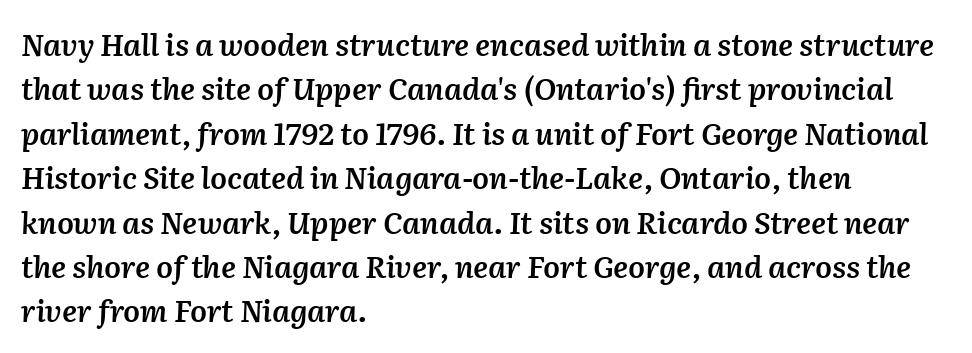
The image shows 30 px semibold type, italic (leaning right); set left-aligned, normal line spacing (1.48x), normal letter spacing, not underlined; medium stroke contrast and a medium x-height.
